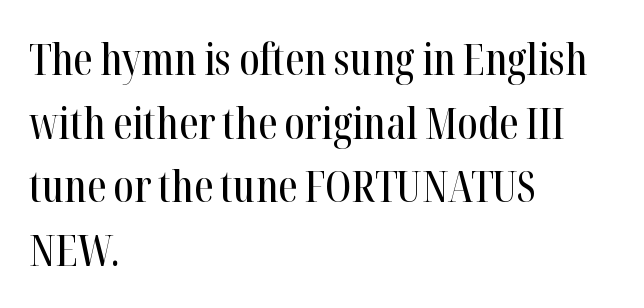
Rule under the text: the space is simply empty. Is there much room between lines? A standard amount, neither cramped nor airy. This is roman type, the default non-slanted kind. Layout note: lines flush left. Do the characters align in a grid? No, the font is proportional. The face used here is rendered with its standard letterfit.
